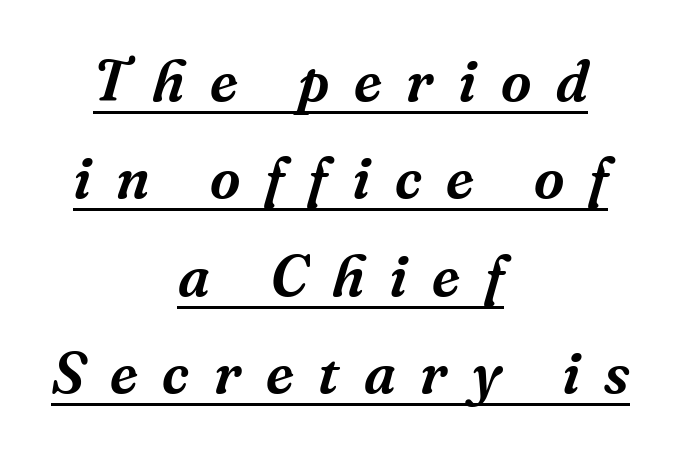
{"serif": "yes", "italic": "yes", "lean": "right", "slant_degrees": 16, "width": "normal", "stroke_contrast": "medium", "x_height": "medium", "monospaced": "no", "underline": "yes", "align": "center", "line_spacing": "normal", "line_spacing_ratio": 1.65, "letter_spacing": "wide", "letter_spacing_em": 0.42, "glyph_px": 59}
